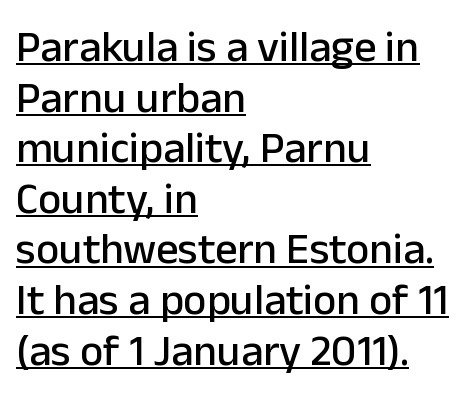
{"serif": "no", "italic": "no", "width": "normal", "stroke_contrast": "low", "x_height": "medium", "monospaced": "no", "underline": "yes", "align": "left", "line_spacing": "tight", "line_spacing_ratio": 1.15, "letter_spacing": "normal", "letter_spacing_em": 0.0, "glyph_px": 44}
